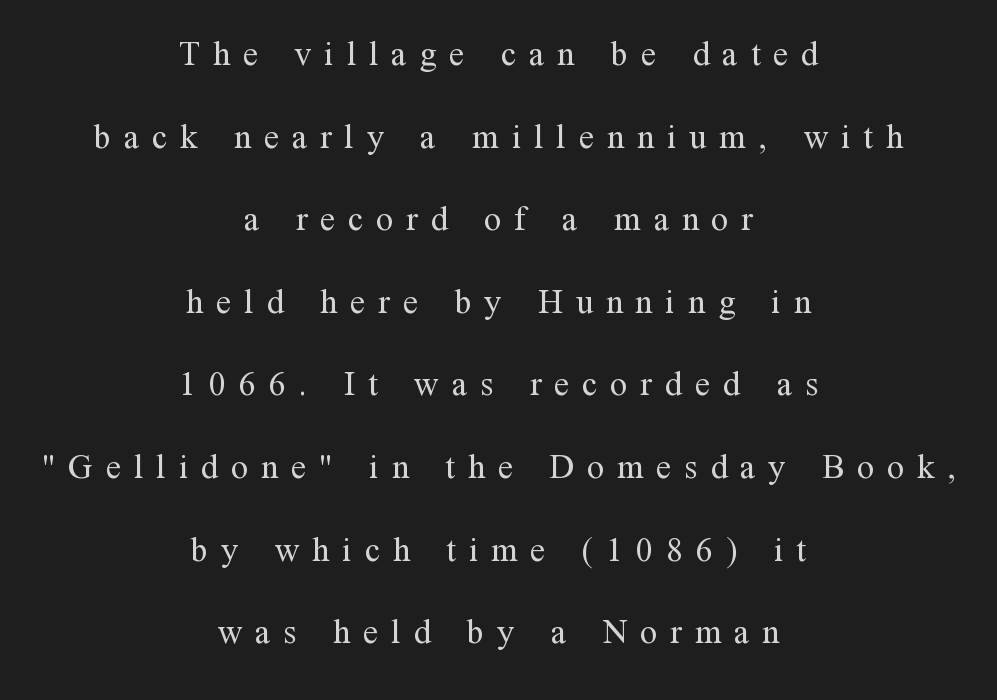
{"serif": "yes", "italic": "no", "bold": "no", "weight": "regular", "width": "normal", "stroke_contrast": "medium", "x_height": "medium", "monospaced": "no", "underline": "no", "align": "center", "line_spacing": "loose", "line_spacing_ratio": 2.43, "letter_spacing": "wide", "letter_spacing_em": 0.38, "glyph_px": 34}
